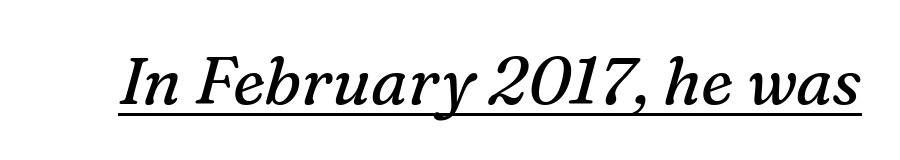
{"serif": "yes", "italic": "yes", "lean": "right", "slant_degrees": 16, "bold": "no", "weight": "regular", "width": "normal", "stroke_contrast": "medium", "x_height": "medium", "monospaced": "no", "underline": "yes", "letter_spacing": "normal", "letter_spacing_em": 0.0, "glyph_px": 66}
